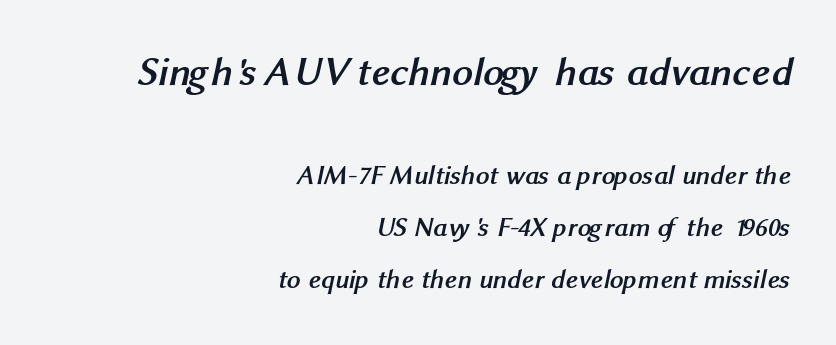
Q: Is the text bold? A: Yes.
Q: Is the typeface a serif or a sans-serif typeface? A: Sans-serif.
Q: Is the text underlined? A: No.
Q: How is the paragraph aligned? A: Right-aligned.
Q: Is the spacing between letters normal or unusually wide? A: Normal.
Q: Is the spacing between lines tight, normal or loose? A: Loose.
Q: Which block of text is set in a larger size, the first (top) or the second (bottom)? A: The first (top) one.
Q: Width (condensed, normal, or wide)? A: Normal.
Q: Stroke contrast? A: Medium.
Q: x-height? A: Medium.
Q: Monospaced? A: No.
